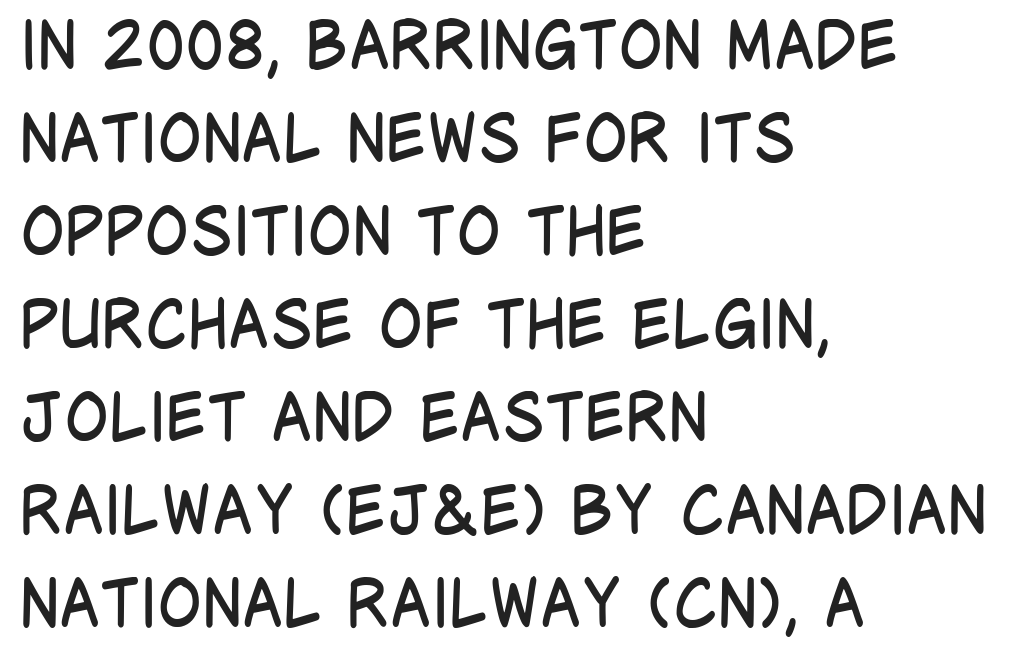
{"serif": "no", "italic": "no", "bold": "no", "weight": "regular", "width": "condensed", "stroke_contrast": "low", "x_height": "large", "monospaced": "no", "underline": "no", "align": "left", "line_spacing": "normal", "line_spacing_ratio": 1.41, "letter_spacing": "normal", "letter_spacing_em": 0.0, "glyph_px": 66}
